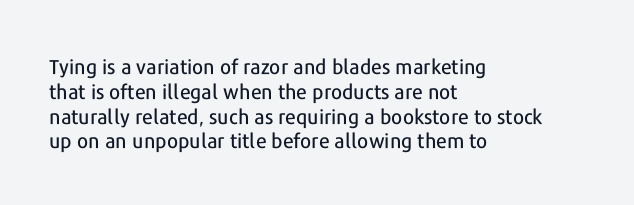
The image shows 20 px text type, upright; set left-aligned, line spacing 1.24x, normal letter spacing, not underlined.
